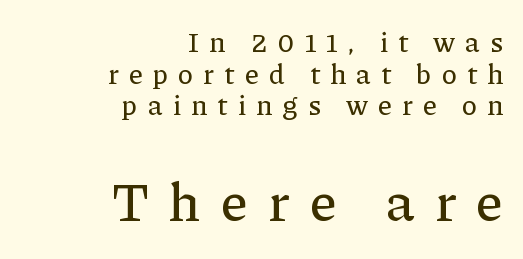
{"serif": "yes", "italic": "no", "width": "normal", "stroke_contrast": "low", "x_height": "medium", "monospaced": "no", "underline": "no", "align": "right", "line_spacing": "tight", "line_spacing_ratio": 1.13, "letter_spacing": "wide", "letter_spacing_em": 0.37, "larger_block": "second", "size_ratio": 1.96, "glyph_px": 55}
